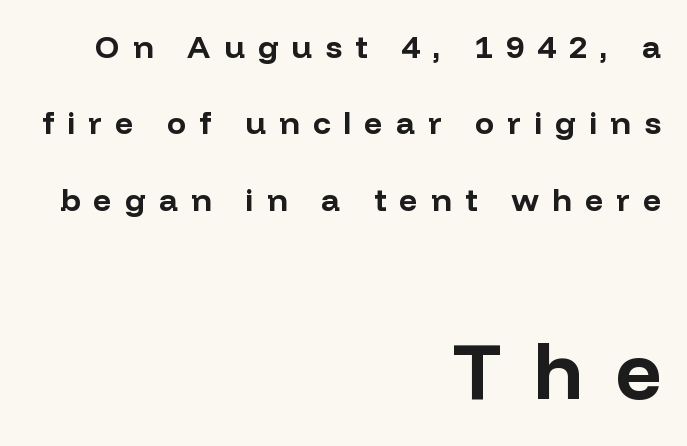
The image shows 80 px bold sans-serif type, upright; set right-aligned, loose line spacing (2.39x), unusually wide letter spacing (+0.41 em), not underlined; the second (bottom) block is 2.5x larger; low stroke contrast and a medium x-height.
